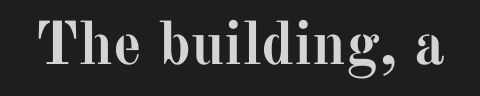
Decoration check: the copy has no underline. If you drew a line through each stem, it would be perfectly vertical. Think of a printed novel: that variable character pitch is what you see here. This sample uses plain, unmodified letter spacing.
